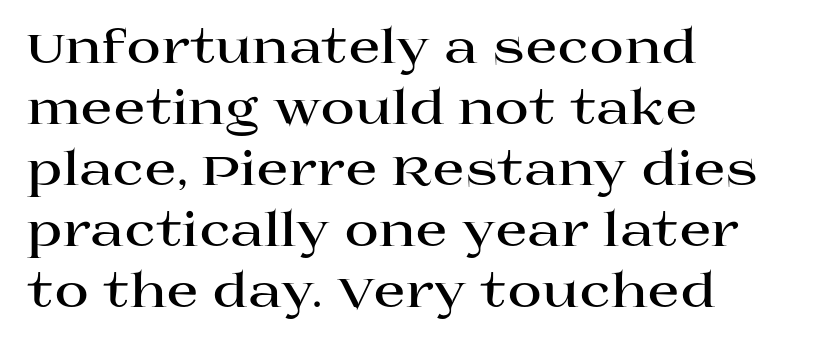
The image shows 47 px bold, wide serif type, upright; set left-aligned, normal line spacing (1.3x), normal letter spacing, not underlined; high stroke contrast and a large x-height.
